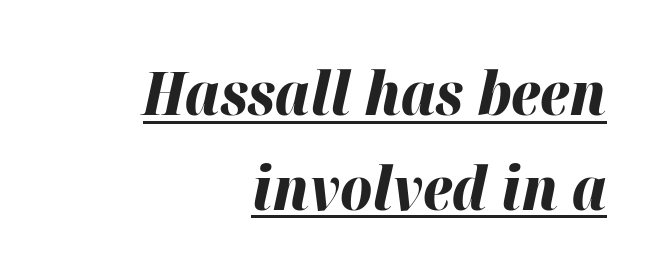
Vertical spacing — default. Looks like regular typesetting: each glyph gets only the width it needs. Honestly, the underline is the first thing you notice here. Default kerning and tracking; the words read as compact shapes. Emphasis-style slanted type is in use. Compared with an ordinary text face, these strokes are far heavier — a full bold.
